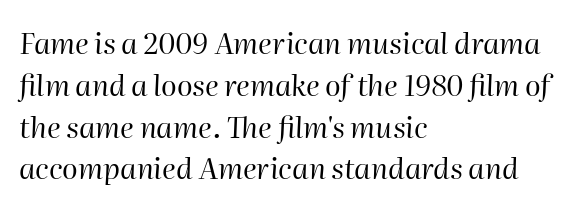
Q: Is the text bold? A: No.
Q: Is the text italic (slanted)? A: Yes, it leans right by about 2 degrees.
Q: Is the text underlined? A: No.
Q: How is the paragraph aligned? A: Left-aligned.
Q: Is the spacing between letters normal or unusually wide? A: Normal.
Q: Is the spacing between lines tight, normal or loose? A: Normal.
Q: Width (condensed, normal, or wide)? A: Normal.
Q: Stroke contrast? A: High.
Q: x-height? A: Medium.
Q: Monospaced? A: No.
